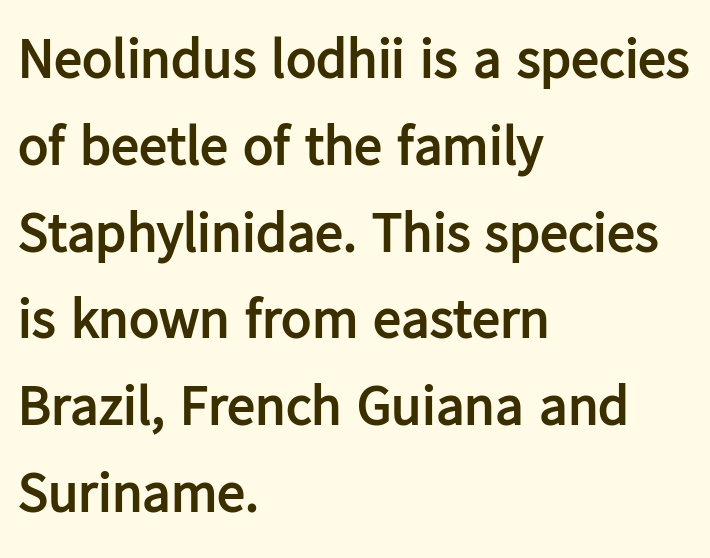
Q: Is the text bold? A: Yes.
Q: Is the text italic (slanted)? A: No, it is upright.
Q: Is the typeface a serif or a sans-serif typeface? A: Sans-serif.
Q: Is the text underlined? A: No.
Q: How is the paragraph aligned? A: Left-aligned.
Q: Is the spacing between letters normal or unusually wide? A: Normal.
Q: Is the spacing between lines tight, normal or loose? A: Normal.
Q: Width (condensed, normal, or wide)? A: Normal.
Q: Stroke contrast? A: Low.
Q: x-height? A: Medium.
Q: Monospaced? A: No.
